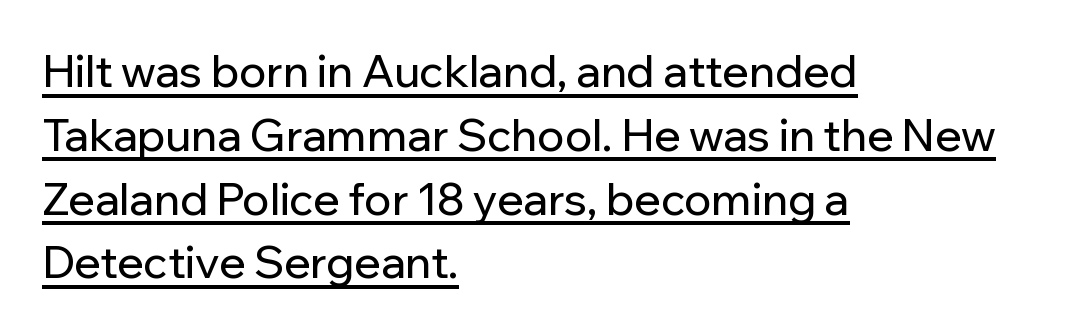
{"serif": "no", "italic": "no", "width": "normal", "stroke_contrast": "low", "x_height": "medium", "monospaced": "no", "underline": "yes", "align": "left", "line_spacing": "normal", "line_spacing_ratio": 1.45, "letter_spacing": "normal", "letter_spacing_em": 0.0, "glyph_px": 44}
